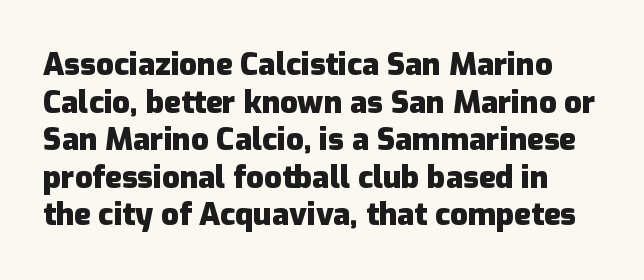
You could not count columns in this text — the font is proportionally spaced. You can tell from the bare stems that sans-serif type was used. Is the type bold? Yes — the strokes are clearly thick and heavy. Posture: straight, roman, zero tilt.
